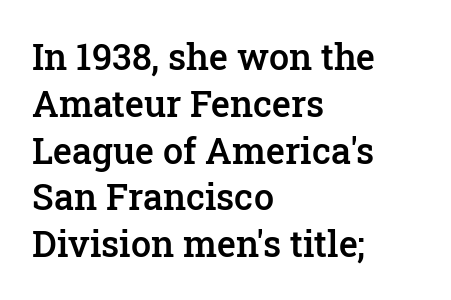
The image shows 36 px semibold serif type, upright; set left-aligned, normal line spacing (1.3x), normal letter spacing, not underlined; low stroke contrast and a medium x-height.
